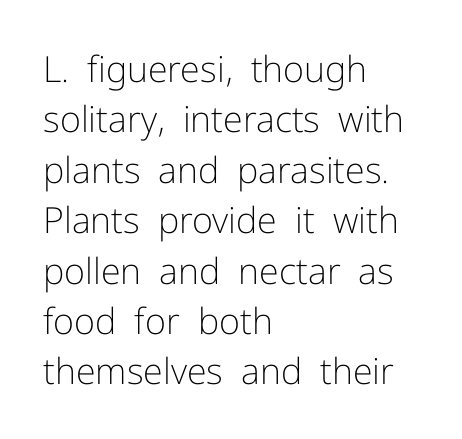
{"serif": "no", "italic": "no", "bold": "no", "weight": "light", "width": "normal", "stroke_contrast": "low", "x_height": "medium", "monospaced": "no", "underline": "no", "align": "left", "line_spacing": "normal", "line_spacing_ratio": 1.4, "letter_spacing": "normal", "letter_spacing_em": 0.0, "glyph_px": 36}
